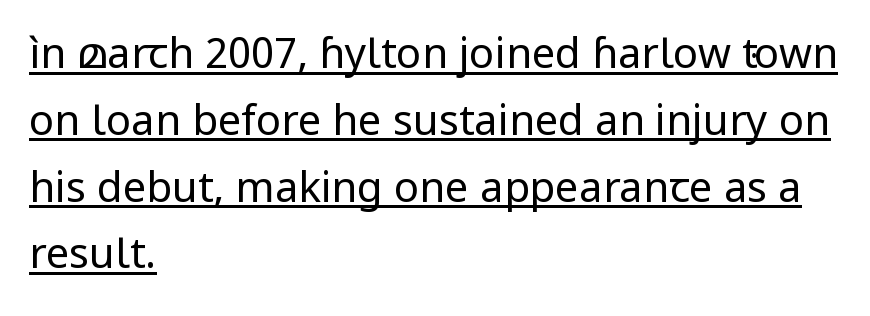
Horizontal bands of white between lines are of average thickness. You could call the tracking neutral — neither tight nor loose. These lines are rendered in a variable-pitch font. No chunkiness to these letters — they're not bold.
